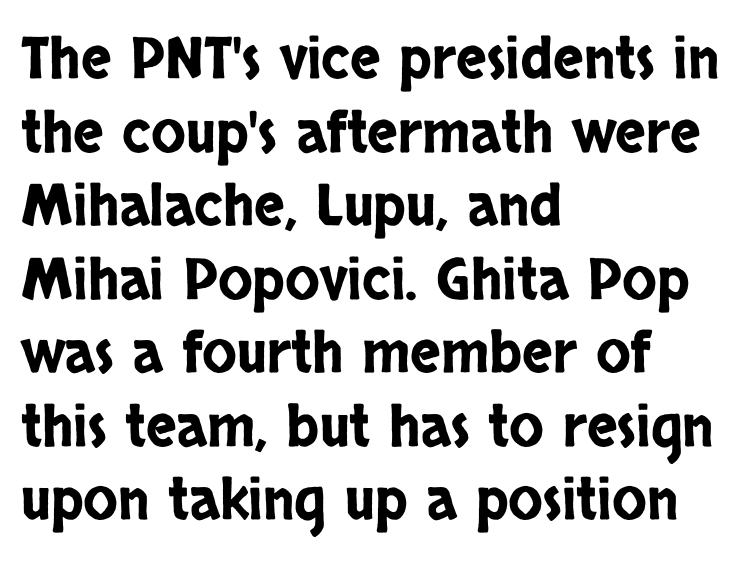
{"serif": "no", "italic": "no", "width": "condensed", "stroke_contrast": "low", "x_height": "large", "monospaced": "no", "underline": "no", "align": "left", "line_spacing": "normal", "line_spacing_ratio": 1.29, "letter_spacing": "normal", "letter_spacing_em": 0.0, "glyph_px": 57}
